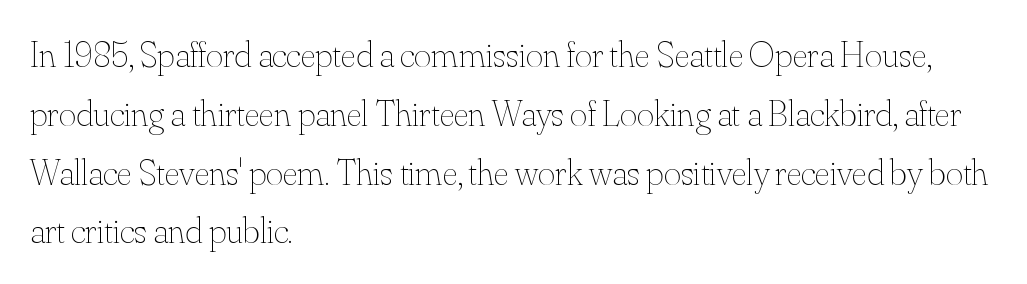
{"italic": "no", "bold": "no", "weight": "thin", "width": "normal", "stroke_contrast": "medium", "x_height": "small", "monospaced": "no", "underline": "no", "align": "left", "line_spacing": "normal", "line_spacing_ratio": 1.59, "letter_spacing": "normal", "letter_spacing_em": 0.0, "glyph_px": 37}
